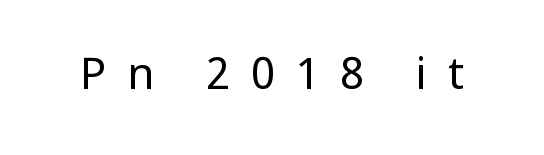
Italic? Not at all — the glyphs are vertical. Clear beneath every line of the passage. Serif or sans? Sans — the stroke terminals are bare. Do the characters align in a grid? No, the font is proportional.
